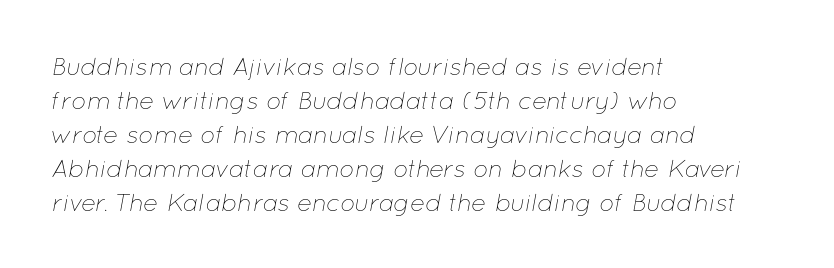
{"italic": "yes", "lean": "right", "slant_degrees": 12, "bold": "no", "underline": "no", "align": "left", "line_spacing": "normal", "line_spacing_ratio": 1.36, "letter_spacing": "normal", "letter_spacing_em": 0.0, "glyph_px": 25}
